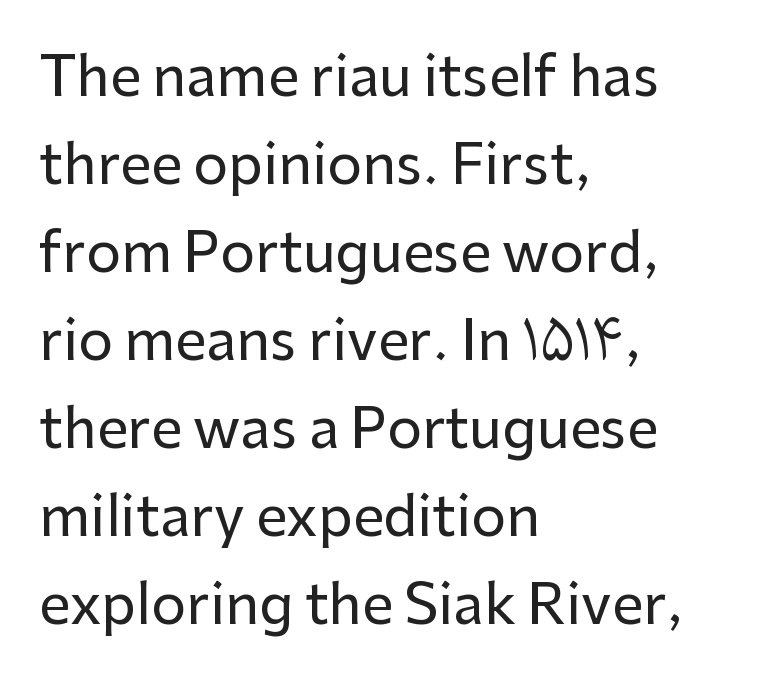
You can tell from the bare stems that sans-serif type was used. Honestly, the row spacing looks completely unremarkable. The strip under each line holds only bare page. Posture: straight, roman, zero tilt. The face used here is proportionally spaced, like ordinary book or web type. Caption: standard tracking, unaltered.
